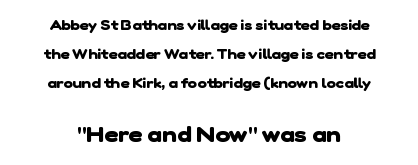
{"bold": "yes", "underline": "no", "align": "center", "line_spacing": "loose", "line_spacing_ratio": 2.06, "letter_spacing": "normal", "letter_spacing_em": 0.0, "larger_block": "second", "size_ratio": 1.57, "glyph_px": 22}
